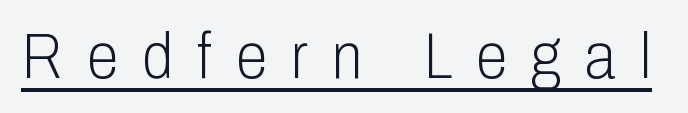
The type sits square on the baseline with zero lean. Here the designer chose a conventional face with non-uniform glyph widths. Look at the bottom of the vertical strokes: they stop flat, with no serifs. Somebody hit Ctrl+U on this one — the words are underlined. Honestly, the letter spacing is so wide it's the main thing you notice.
